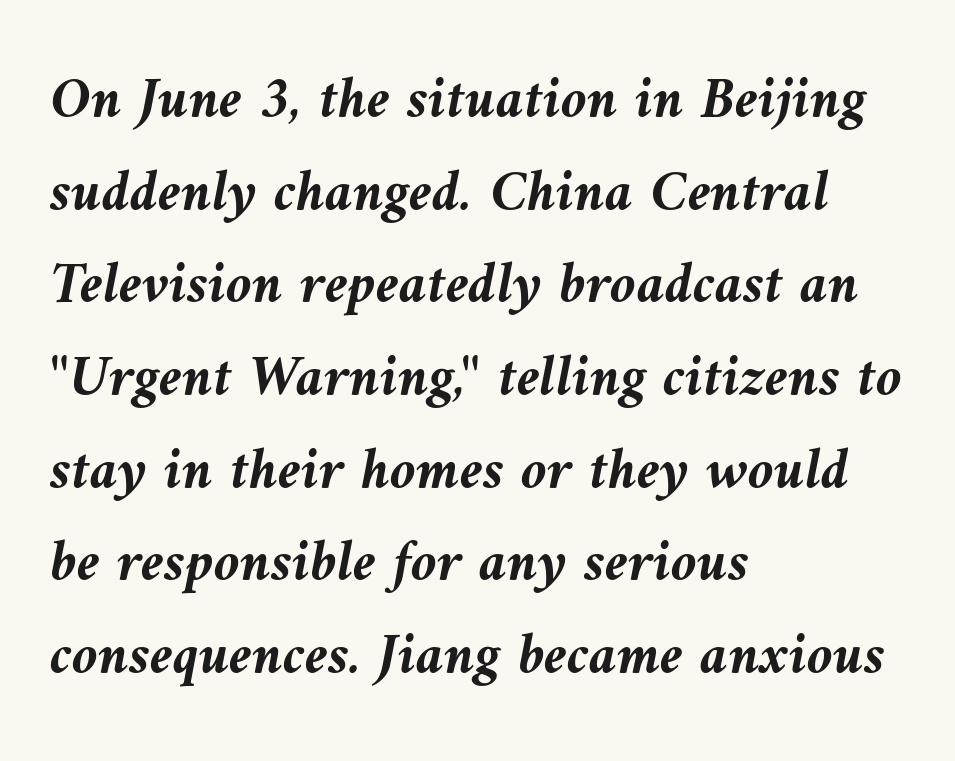
{"italic": "yes", "lean": "left", "slant_degrees": 9, "bold": "yes", "weight": "semibold", "width": "normal", "stroke_contrast": "medium", "x_height": "medium", "monospaced": "no", "underline": "no", "align": "left", "line_spacing": "normal", "line_spacing_ratio": 1.57, "letter_spacing": "normal", "letter_spacing_em": 0.0, "glyph_px": 59}
